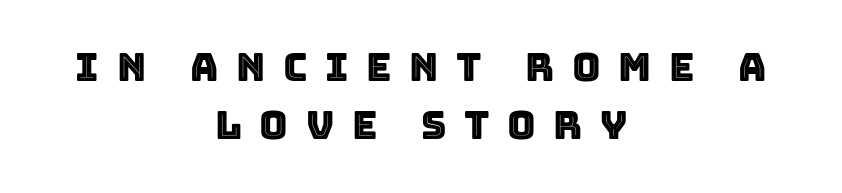
The image shows 39 px text type, upright; set centered, normal line spacing (1.5x), unusually wide letter spacing (+0.45 em), not underlined; a large x-height.
